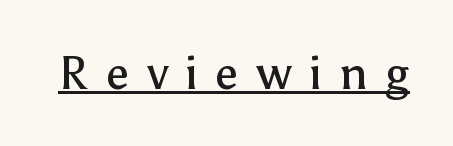
{"serif": "no", "italic": "no", "bold": "no", "weight": "regular", "width": "normal", "stroke_contrast": "low", "x_height": "medium", "monospaced": "no", "underline": "yes", "letter_spacing": "wide", "letter_spacing_em": 0.37, "glyph_px": 47}
